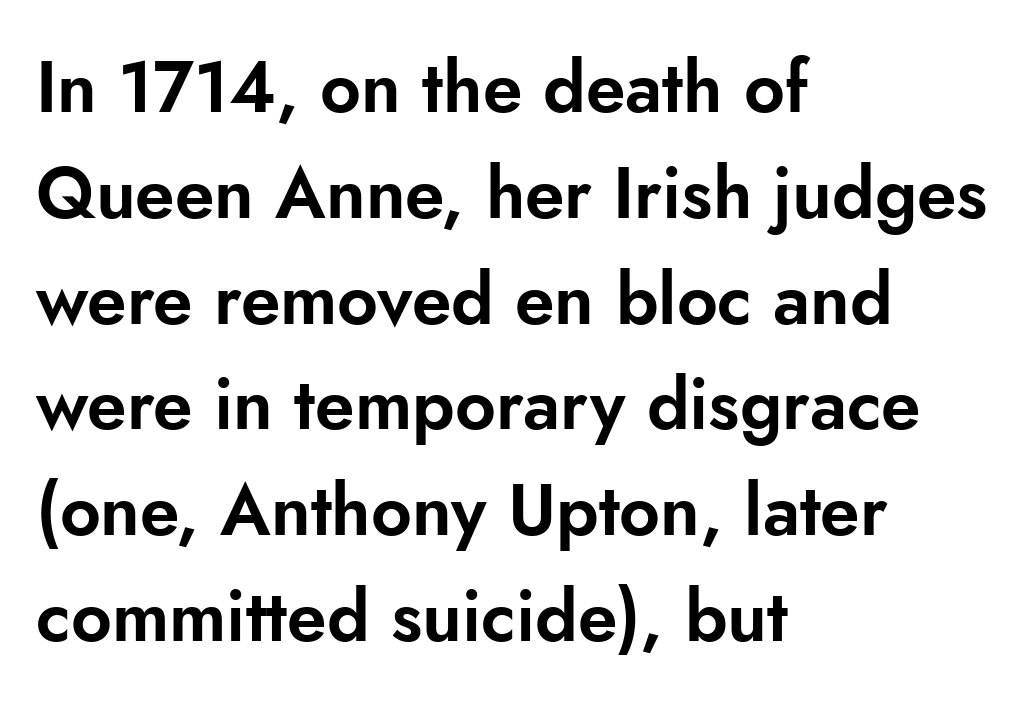
Q: Is the text italic (slanted)? A: No, it is upright.
Q: Is the typeface a serif or a sans-serif typeface? A: Sans-serif.
Q: Is the text underlined? A: No.
Q: How is the paragraph aligned? A: Left-aligned.
Q: Is the spacing between letters normal or unusually wide? A: Normal.
Q: Is the spacing between lines tight, normal or loose? A: Normal.
Q: Width (condensed, normal, or wide)? A: Normal.
Q: Stroke contrast? A: Low.
Q: x-height? A: Small.
Q: Monospaced? A: No.
